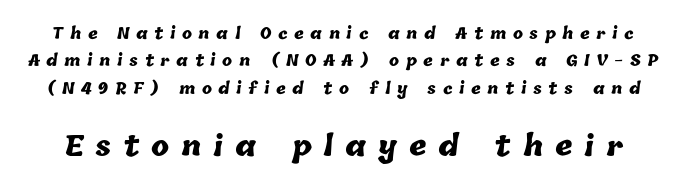
Q: Is the text bold? A: Yes.
Q: Is the text underlined? A: No.
Q: Is the spacing between letters normal or unusually wide? A: Unusually wide.
Q: Which block of text is set in a larger size, the first (top) or the second (bottom)? A: The second (bottom) one.
